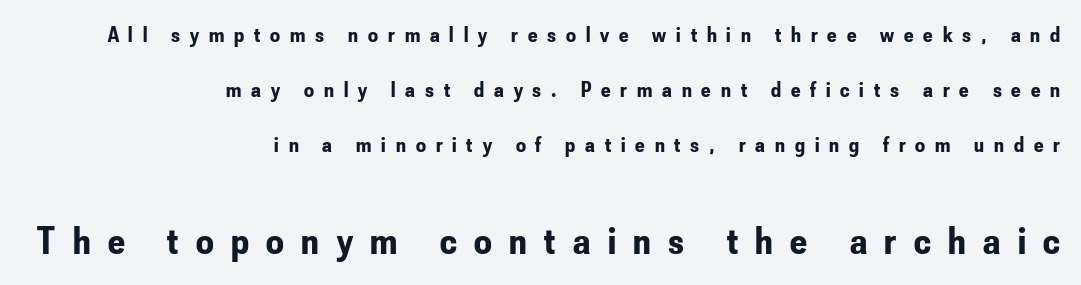
{"serif": "no", "italic": "no", "bold": "yes", "weight": "bold", "width": "condensed", "stroke_contrast": "low", "x_height": "small", "monospaced": "no", "underline": "no", "align": "right", "line_spacing": "loose", "line_spacing_ratio": 2.49, "letter_spacing": "wide", "letter_spacing_em": 0.45, "larger_block": "second", "size_ratio": 1.77, "glyph_px": 39}
